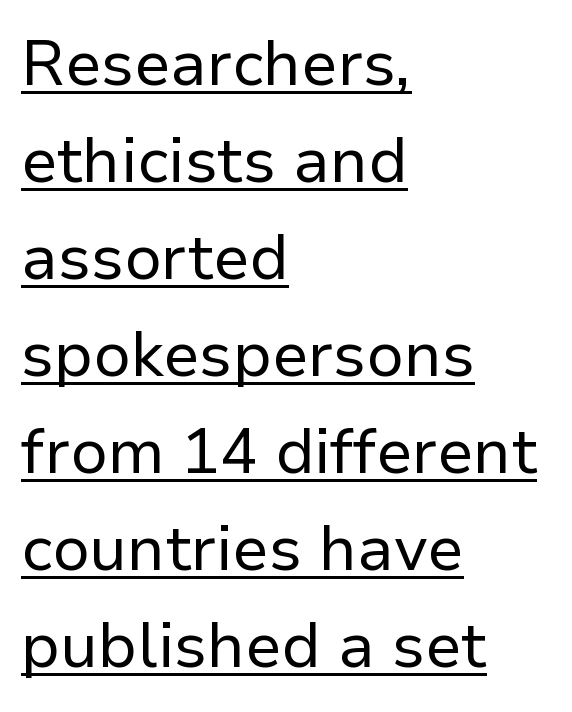
{"serif": "no", "italic": "no", "bold": "no", "weight": "regular", "width": "normal", "stroke_contrast": "low", "x_height": "medium", "monospaced": "no", "underline": "yes", "align": "left", "line_spacing": "normal", "line_spacing_ratio": 1.54, "letter_spacing": "normal", "letter_spacing_em": 0.0, "glyph_px": 63}
